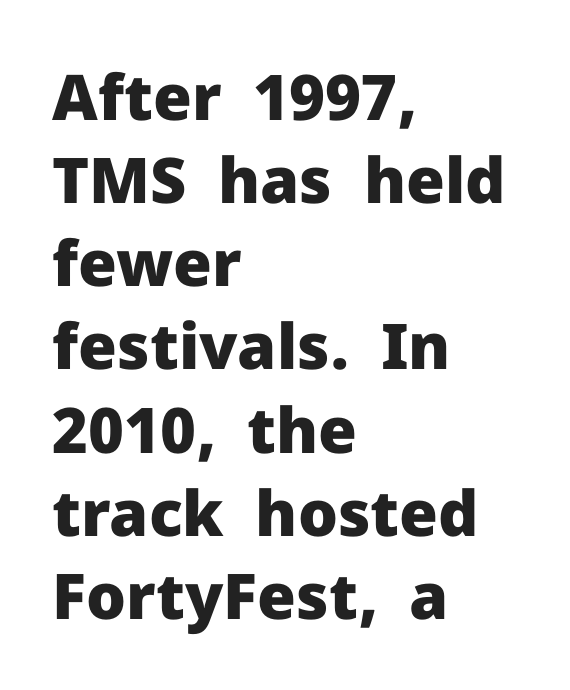
The image shows 63 px heavy sans-serif type, upright; set left-aligned, normal line spacing (1.32x), normal letter spacing, not underlined; low stroke contrast and a medium x-height.
